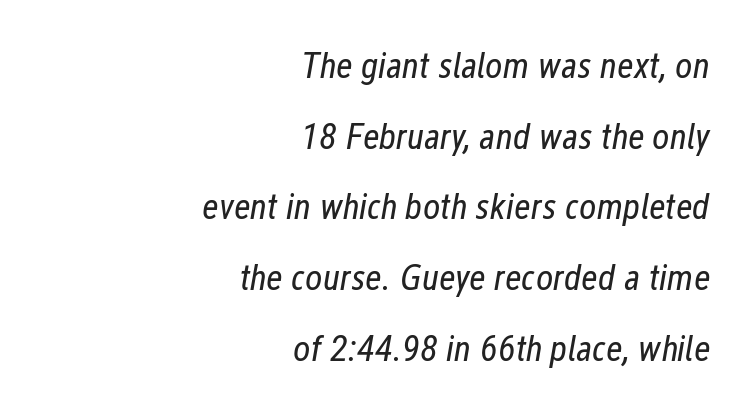
Q: Is the text bold? A: No.
Q: Is the text italic (slanted)? A: Yes, it leans right by about 12 degrees.
Q: Is the text underlined? A: No.
Q: How is the paragraph aligned? A: Right-aligned.
Q: Is the spacing between letters normal or unusually wide? A: Normal.
Q: Is the spacing between lines tight, normal or loose? A: Loose.
Q: Width (condensed, normal, or wide)? A: Condensed.
Q: Stroke contrast? A: Low.
Q: x-height? A: Medium.
Q: Monospaced? A: No.
